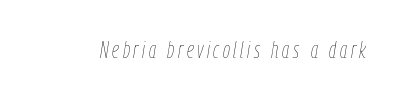
The image shows 23 px text type, italic (leaning right); set not underlined.
